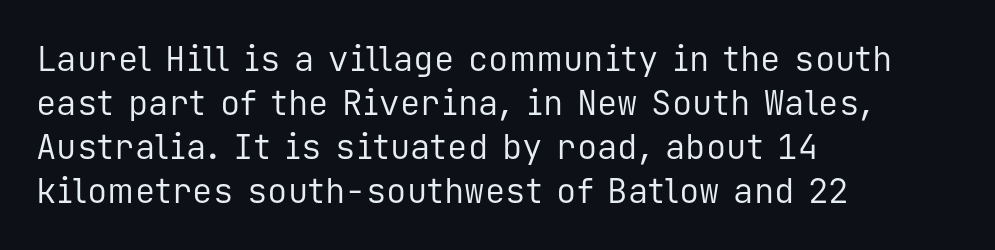
Q: Is the text bold? A: No.
Q: Is the text italic (slanted)? A: No, it is upright.
Q: Is the typeface a serif or a sans-serif typeface? A: Sans-serif.
Q: Is the text underlined? A: No.
Q: How is the paragraph aligned? A: Left-aligned.
Q: Is the spacing between letters normal or unusually wide? A: Normal.
Q: Is the spacing between lines tight, normal or loose? A: Normal.
Q: Width (condensed, normal, or wide)? A: Normal.
Q: Stroke contrast? A: Low.
Q: x-height? A: Medium.
Q: Monospaced? A: Yes.
